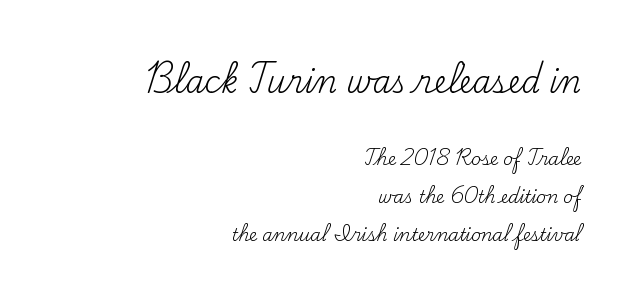
The image shows 30 px regular-weight serif type; set right-aligned, loose line spacing (2.24x), normal letter spacing, not underlined; the first (top) block is 1.76x larger; medium stroke contrast and a small x-height.
